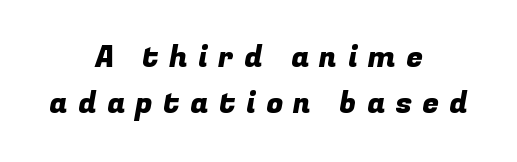
Does the type have serifs? No, each stem ends abruptly. The paragraph shown floats in the horizontal middle. Does the leading feel generous? No, just average. Tracking value appears strongly positive — letters spread wide. Just letters on the line, the space beneath them empty.
